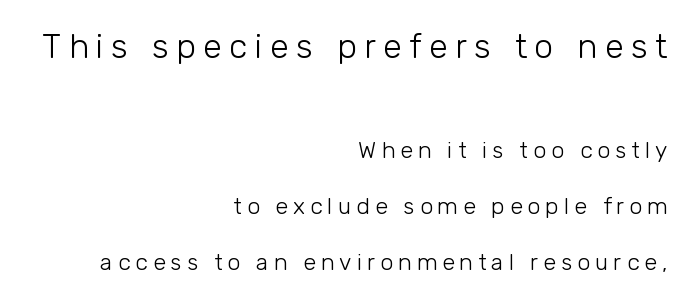
Which margin do the lines hug? The right one — the left edge is uneven. You could only call the tracking loose — the letters float apart. Each stroke keeps to a modest, everyday thickness or less. Scale decreases going downward across the two blocks. I'd call this a sans setting — the letters go barefoot. Anything drawn beneath the words? Only blank space.
